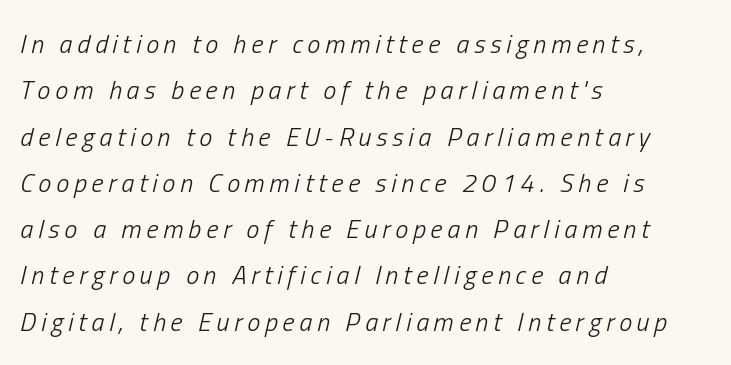
The lines in this sample share a left origin and differ only in where they stop. No chunkiness to these letters — they're not bold. Compared with ordinary roman type, these characters are visibly tilted. Underline: absent.
